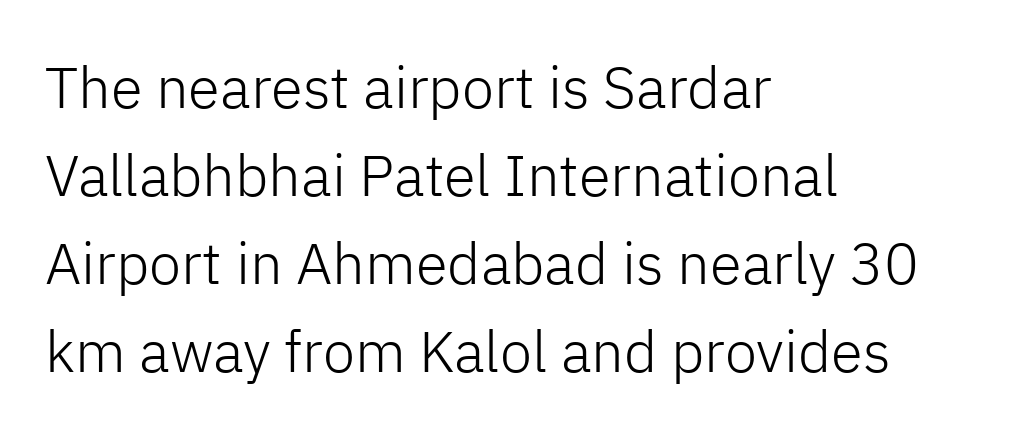
The image shows 58 px light sans-serif type, upright; set left-aligned, normal line spacing (1.52x), normal letter spacing, not underlined; low stroke contrast and a medium x-height.
